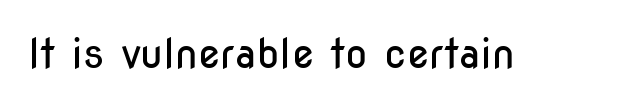
The image shows 41 px regular-weight, condensed sans-serif type, upright; set normal letter spacing, not underlined; low stroke contrast and a medium x-height.
